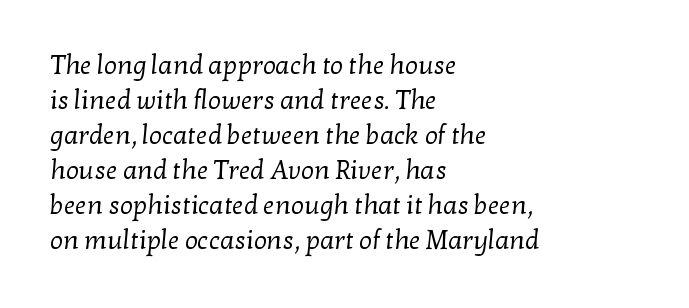
The space directly below the letters is spotless. In terms of leading, this rendering sits right in the middle. Notice how the passage keeps a crisp vertical edge on the left only. Tracking here is standard; glyphs follow each other at the usual distance.
